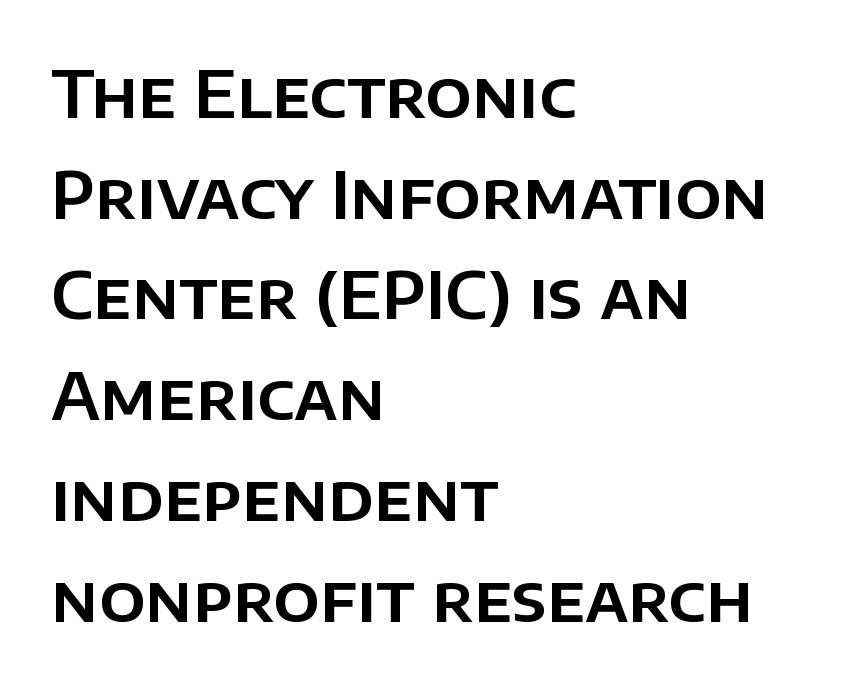
Serifs: no, the terminals of the letterforms are clean. Think of a printed novel: that variable character pitch is what you see here. The rendering keeps characters at their native spacing. Every stem runs plumb, perpendicular to the baseline. The passage shown stacks its lines at a standard gap.
